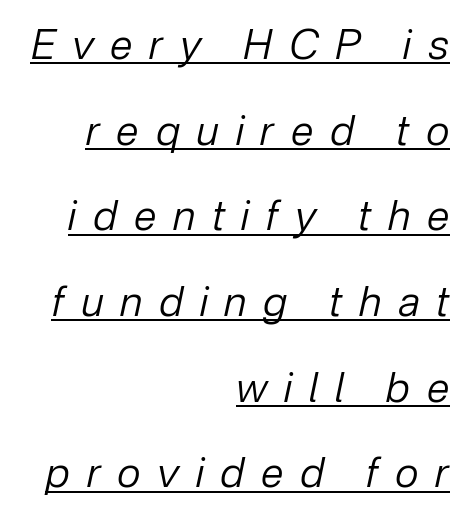
{"italic": "yes", "lean": "right", "slant_degrees": 12, "bold": "no", "weight": "regular", "width": "normal", "stroke_contrast": "low", "x_height": "medium", "monospaced": "no", "underline": "yes", "align": "right", "line_spacing": "loose", "line_spacing_ratio": 2.09, "letter_spacing": "wide", "letter_spacing_em": 0.41, "glyph_px": 41}
